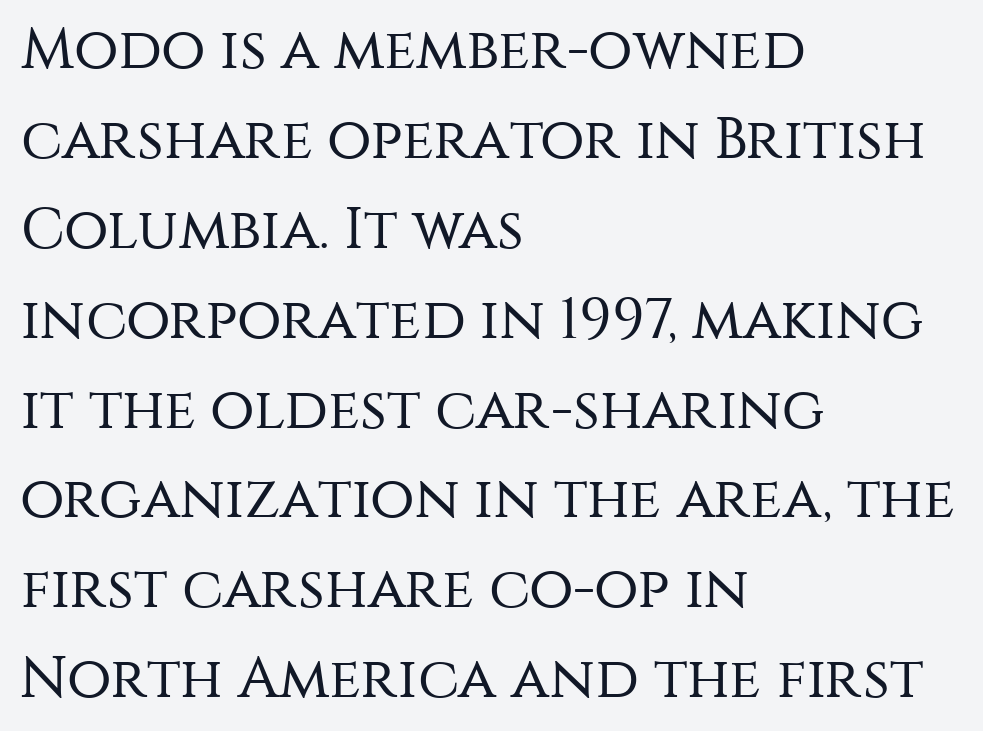
{"serif": "no", "italic": "no", "bold": "no", "weight": "regular", "width": "normal", "stroke_contrast": "medium", "x_height": "large", "monospaced": "no", "underline": "no", "align": "left", "line_spacing": "normal", "line_spacing_ratio": 1.55, "letter_spacing": "normal", "letter_spacing_em": 0.0, "glyph_px": 58}
